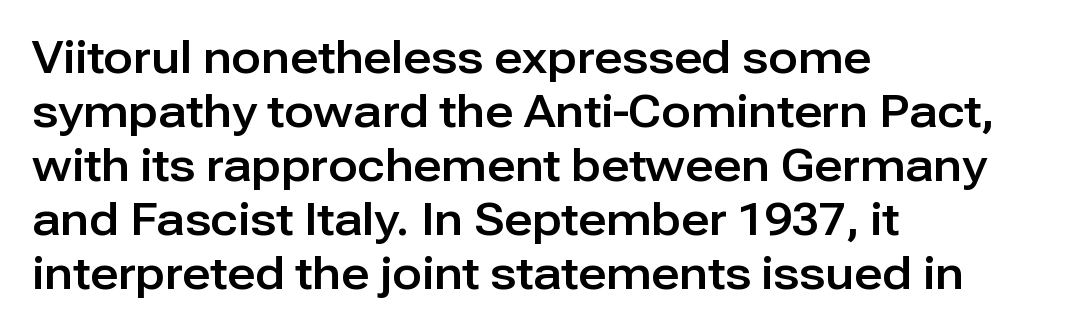
{"serif": "no", "italic": "no", "width": "normal", "stroke_contrast": "low", "x_height": "medium", "monospaced": "no", "underline": "no", "align": "left", "line_spacing_ratio": 1.23, "letter_spacing": "normal", "letter_spacing_em": 0.0, "glyph_px": 44}
